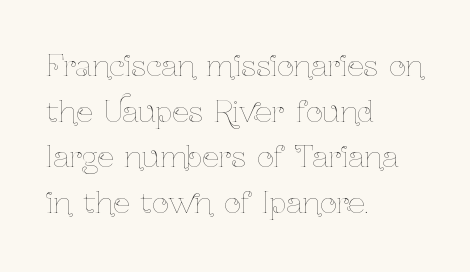
The image shows 29 px thin, condensed type, upright; set left-aligned, normal line spacing (1.57x), normal letter spacing, not underlined; low stroke contrast and a medium x-height.
